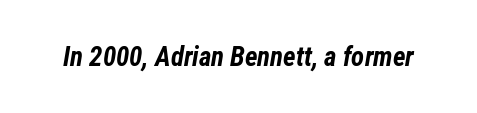
Bold? Absolutely — the strokes are thick and heavy. Rule under the text: the space is simply empty. Students, note that the glyphs here touch the page at normal intervals. You can tell it's italic because the verticals aren't actually vertical.
